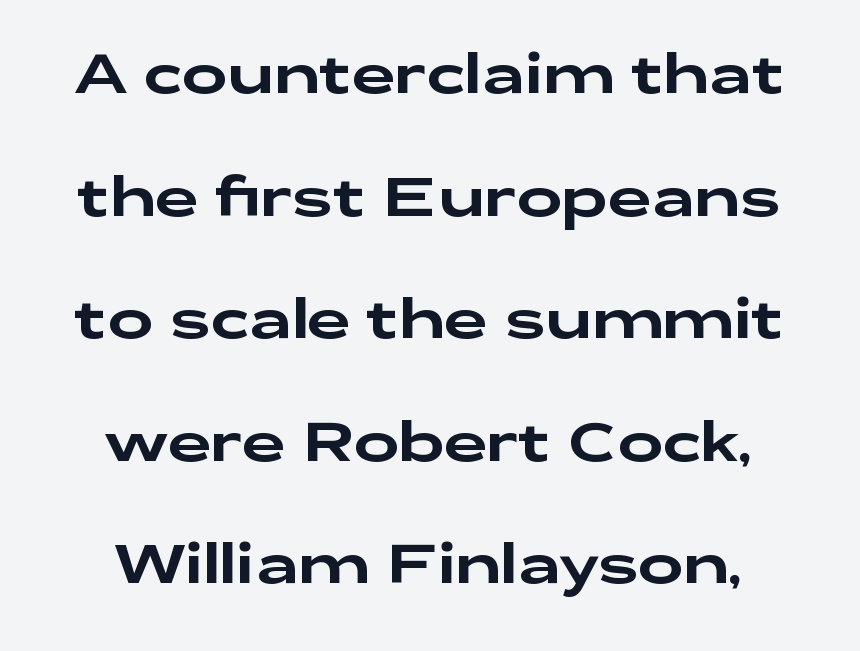
{"serif": "no", "italic": "no", "width": "wide", "stroke_contrast": "low", "x_height": "medium", "monospaced": "no", "underline": "no", "line_spacing": "loose", "line_spacing_ratio": 2.27, "letter_spacing": "normal", "letter_spacing_em": 0.0, "glyph_px": 54}
